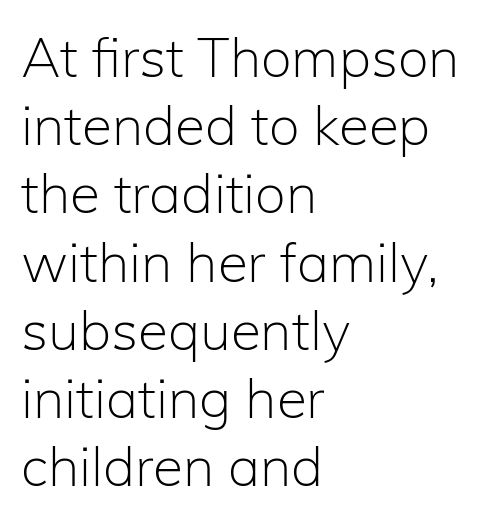
Words float on clear page, feet unadorned. Caption: standard tracking, unaltered. A light-to-regular cut is what we see here. Is the block centered? No — it sits flush against the left margin. Note the varied advance widths — an 'i' is clearly narrower than an 'm'.
